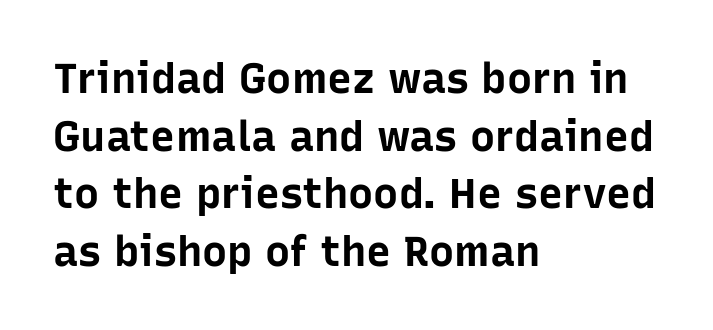
The image shows 42 px bold sans-serif type, upright; set left-aligned, normal line spacing (1.37x), normal letter spacing, not underlined; low stroke contrast and a medium x-height.
